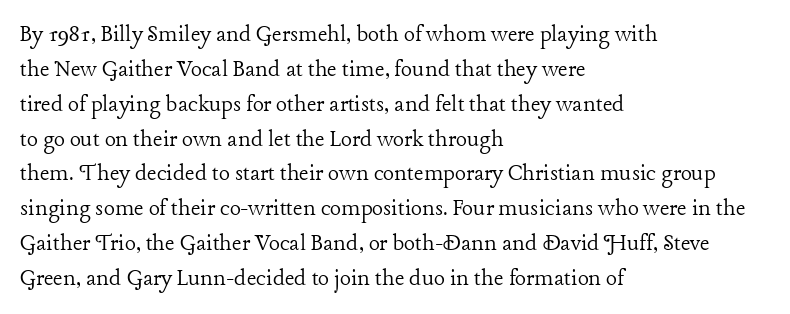
The strip under each line holds only bare page. Short note: letters normally spaced. The axis of the letterforms is exactly vertical. Line spacing here is normal. The rendering anchors every line to the left-hand side.
